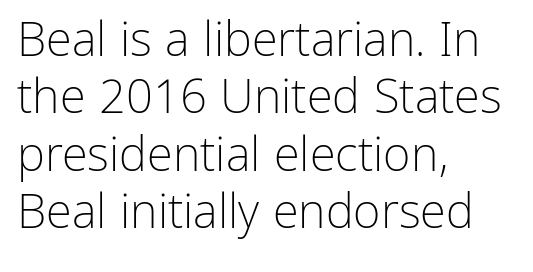
{"serif": "no", "italic": "no", "bold": "no", "weight": "light", "width": "normal", "stroke_contrast": "low", "x_height": "medium", "monospaced": "no", "underline": "no", "align": "left", "line_spacing_ratio": 1.22, "letter_spacing": "normal", "letter_spacing_em": 0.0, "glyph_px": 47}
